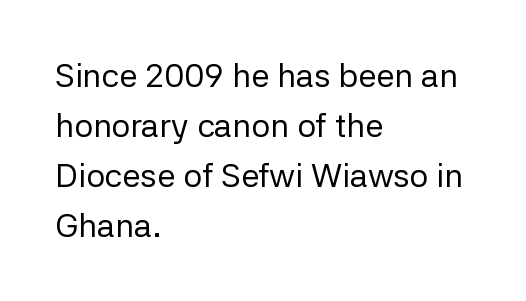
{"serif": "no", "italic": "no", "bold": "no", "weight": "regular", "width": "normal", "stroke_contrast": "low", "x_height": "medium", "monospaced": "no", "underline": "no", "align": "left", "line_spacing": "normal", "line_spacing_ratio": 1.52, "letter_spacing": "normal", "letter_spacing_em": 0.0, "glyph_px": 33}
